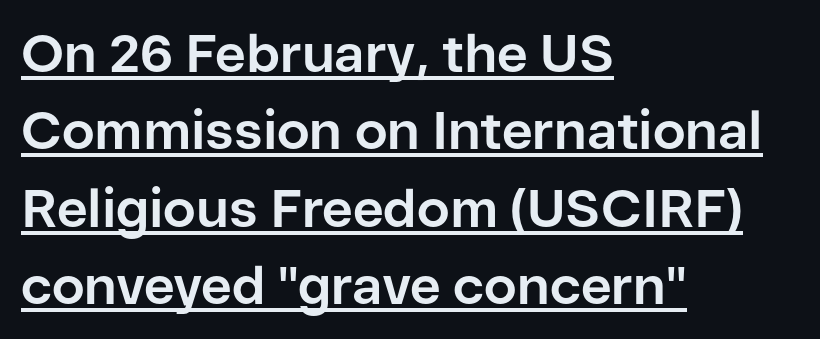
The image shows 53 px bold sans-serif type, upright; set left-aligned, normal line spacing (1.46x), normal letter spacing, underlined; low stroke contrast and a medium x-height.
